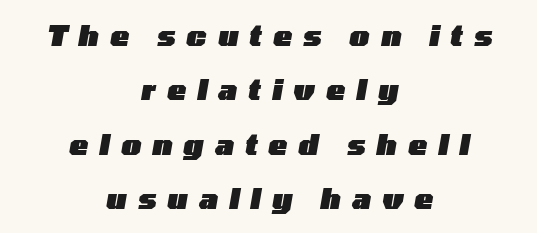
The image shows 28 px heavy, wide type, italic (leaning right); set centered, loose line spacing (1.94x), unusually wide letter spacing (+0.4 em), not underlined; low stroke contrast and a medium x-height.
